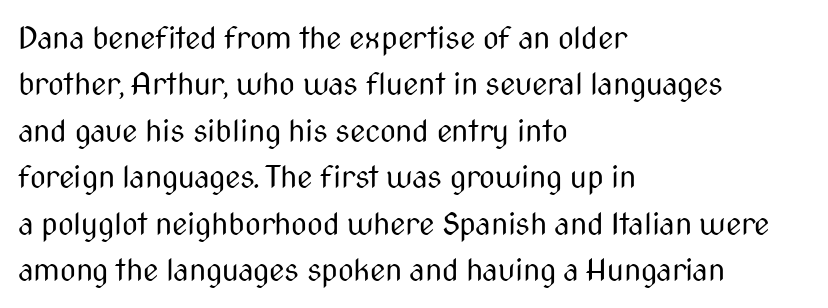
{"serif": "no", "italic": "no", "bold": "no", "weight": "regular", "width": "condensed", "stroke_contrast": "medium", "x_height": "medium", "monospaced": "no", "underline": "no", "align": "left", "line_spacing": "normal", "line_spacing_ratio": 1.5, "letter_spacing": "normal", "letter_spacing_em": 0.0, "glyph_px": 31}
